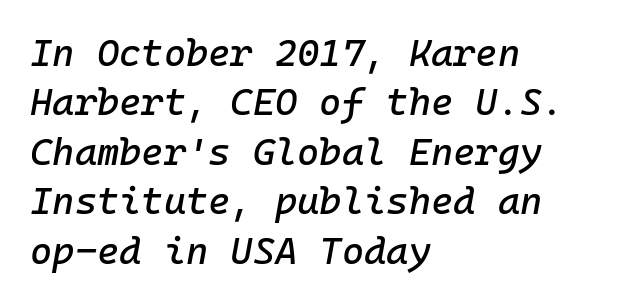
{"italic": "yes", "lean": "right", "slant_degrees": 10, "width": "normal", "stroke_contrast": "low", "x_height": "medium", "monospaced": "yes", "underline": "no", "align": "left", "line_spacing": "normal", "line_spacing_ratio": 1.3, "letter_spacing": "normal", "letter_spacing_em": 0.0, "glyph_px": 38}
